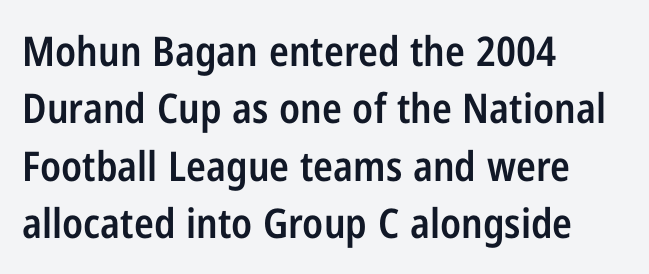
The passage is arranged the way most books set body copy — flush left. A typesetter would call this proportional, since set widths differ per character. The rendering shows plain stroke endings on the letterforms — a sans-serif design. Regarding leading, the lines here are spaced in the standard way. The lettering holds an erect, upright posture throughout. Compared with typical body copy, the letter spacing here is the same.
